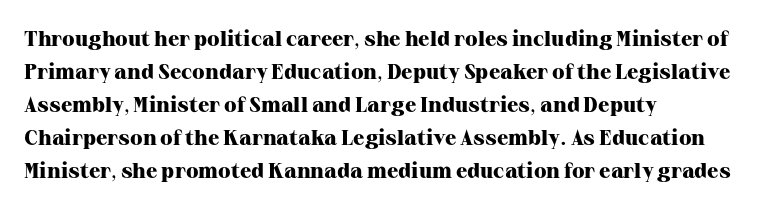
The sample has been set heavy, in full bold. Any mark beneath the type? The region is blank. The ragged edge is on the right, which tells us the setting is flush left. This sample uses plain, unmodified letter spacing. Posture: vertical. Does the leading feel generous? No, just average.
